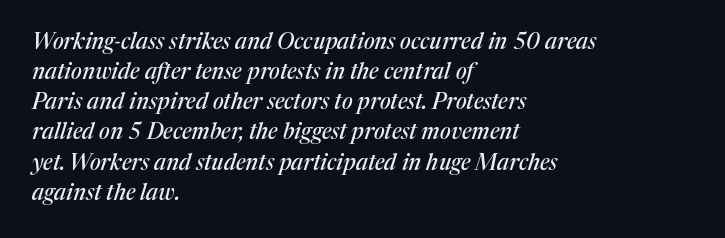
Check the space under the baseline: it is left empty. You could call the tracking neutral — neither tight nor loose. The letters are slanted; this is an italic face. The line-height multiplier appears to be the usual default.
